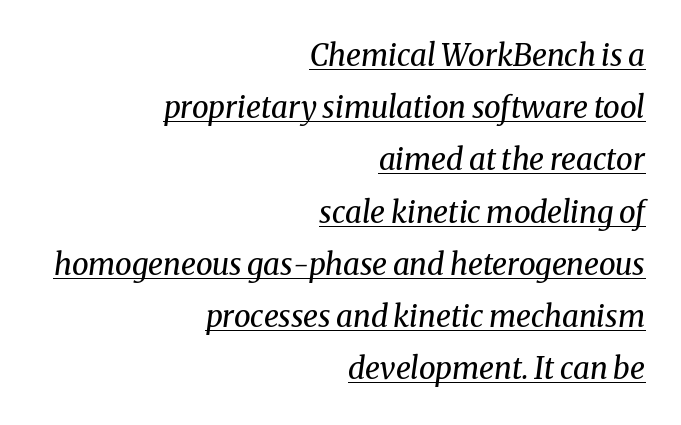
Italic: yes, the glyphs are oblique. Stroke thickness stays within the range of a standard reading face or lighter. The face used here is proportionally spaced, like ordinary book or web type. The text was rendered using a seriffed face with decorative stroke endings. The face used here is rendered with its standard letterfit. All the whitespace from short lines collects on the left.
